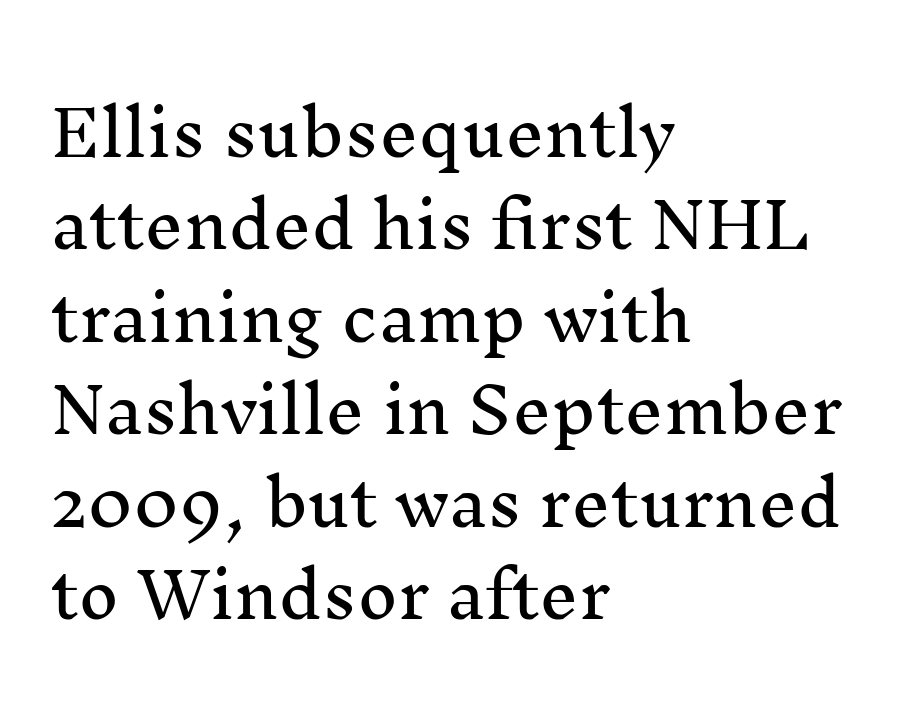
{"serif": "yes", "italic": "no", "width": "normal", "stroke_contrast": "medium", "x_height": "medium", "monospaced": "no", "underline": "no", "align": "left", "line_spacing": "normal", "line_spacing_ratio": 1.49, "letter_spacing": "normal", "letter_spacing_em": 0.0, "glyph_px": 62}
